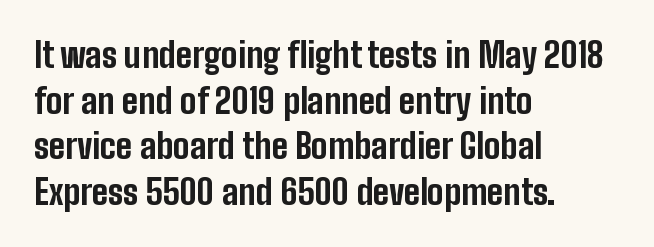
You could call the tracking neutral — neither tight nor loose. The lines sit at an ordinary, default distance from one another. Decoration check: the copy has no underline. Ordinary non-slanted type is in use. Caption: multi-line text, flush left, ragged right. Here the designer chose a conventional face with non-uniform glyph widths.
